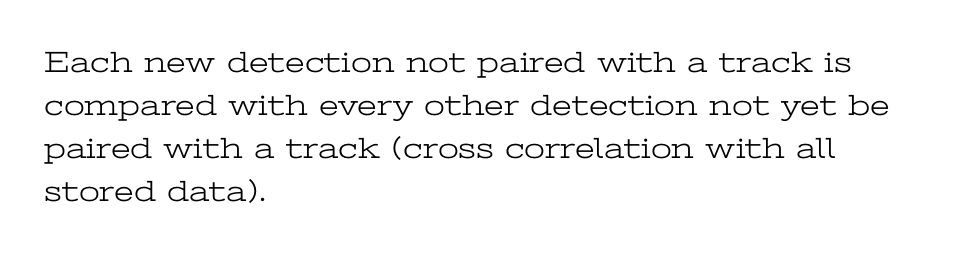
The image shows 30 px light, wide serif type, upright; set left-aligned, normal line spacing (1.43x), normal letter spacing, not underlined; low stroke contrast and a medium x-height.
